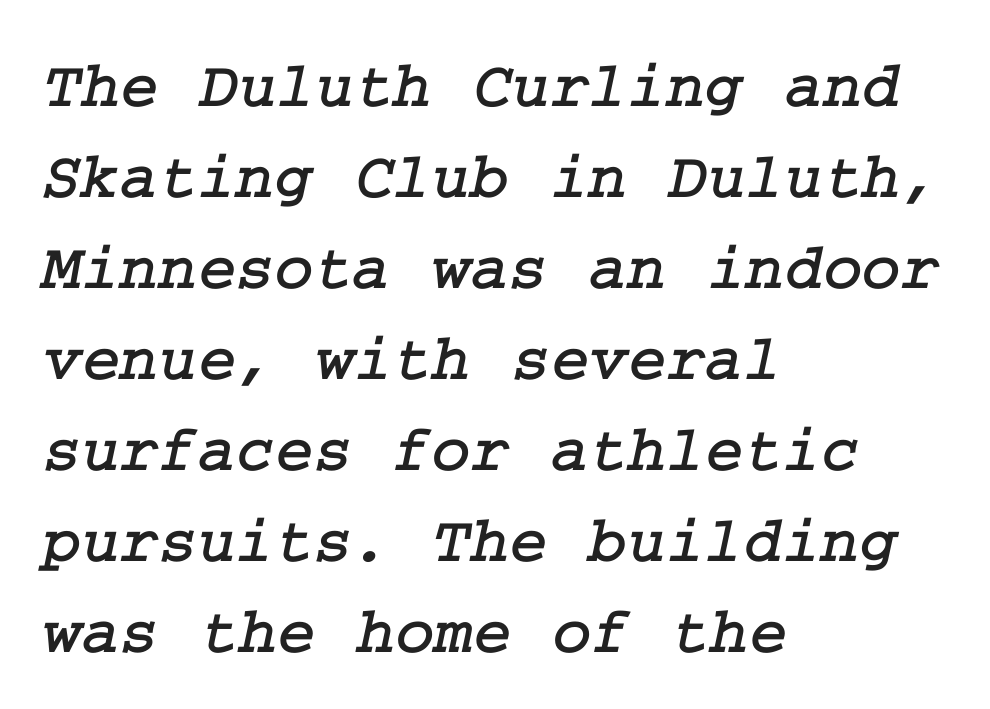
Does the copy run flush right? No — it runs flush left. If you measured baseline to baseline, you'd find a middling distance. Plain, unruled lines of type. Letter spacing: default. Check where the strokes stop: tiny serifs finish them off.
